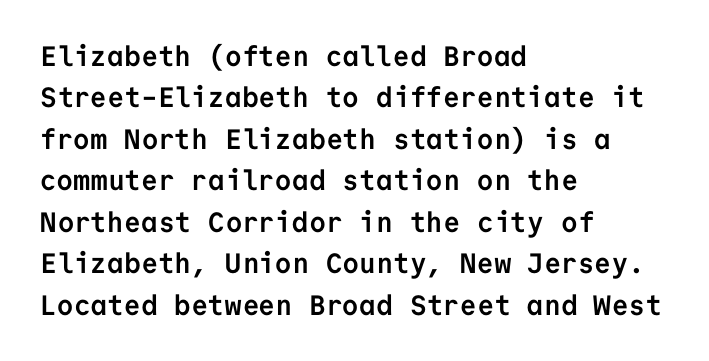
Each new line begins a customary step beneath the previous one. Caption: multi-line text, flush left, ragged right. Characters remain perfectly vertical along every line. The passage shown is not underscored anywhere. The letters carry no serifs — their stems end cleanly without finishing strokes.
